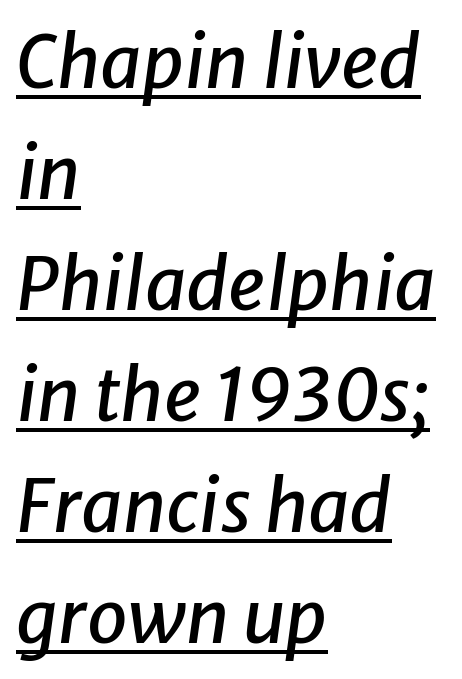
Emphasis-style slanted type is in use. The passage shown is underscored from start to finish. Regular leading. The passage shown is typed in a proportional face where columns would drift. Honestly, the letter spacing is just normal — you wouldn't notice it. Alignment: flush left.
